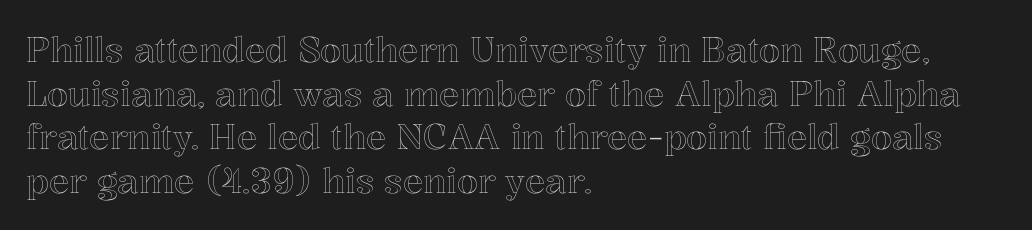
The letters sit at their default tracking, neither squeezed nor spread. Evenly set lines give the paragraph a standard silhouette. Teacher's note: observe the even left margin — that is flush-left alignment. Anything drawn beneath the words? Only blank space. The passage shown is typed in a proportional face where columns would drift. The lettering stays uniformly vertical, giving the passage a roman look.
